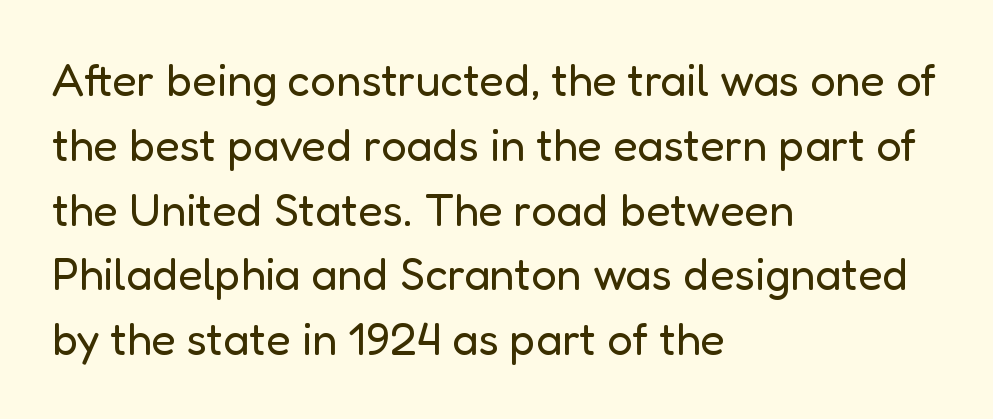
Q: Is the text bold? A: No.
Q: Is the text italic (slanted)? A: No, it is upright.
Q: Is the typeface a serif or a sans-serif typeface? A: Sans-serif.
Q: Is the text underlined? A: No.
Q: How is the paragraph aligned? A: Left-aligned.
Q: Is the spacing between letters normal or unusually wide? A: Normal.
Q: Is the spacing between lines tight, normal or loose? A: Normal.
Q: Width (condensed, normal, or wide)? A: Normal.
Q: Stroke contrast? A: Low.
Q: x-height? A: Medium.
Q: Monospaced? A: No.
